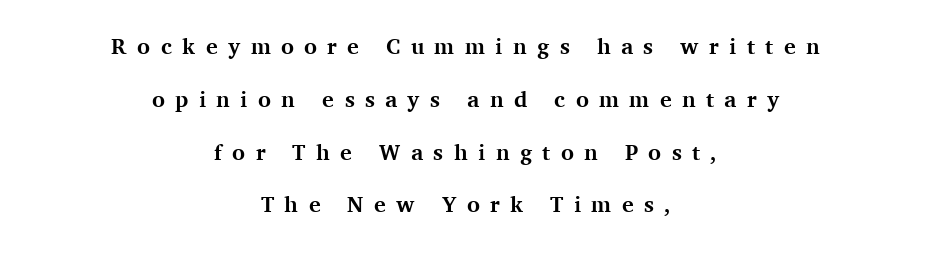
{"italic": "no", "bold": "yes", "underline": "no", "align": "center", "line_spacing": "loose", "line_spacing_ratio": 2.4, "letter_spacing": "wide", "letter_spacing_em": 0.47, "glyph_px": 22}
